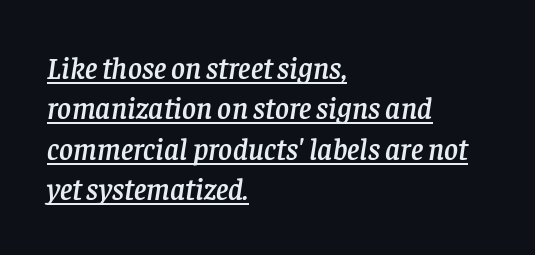
{"serif": "yes", "italic": "yes", "lean": "right", "slant_degrees": 8, "width": "normal", "stroke_contrast": "low", "x_height": "large", "monospaced": "no", "underline": "yes", "align": "left", "line_spacing": "normal", "line_spacing_ratio": 1.35, "letter_spacing": "normal", "letter_spacing_em": 0.0, "glyph_px": 30}
